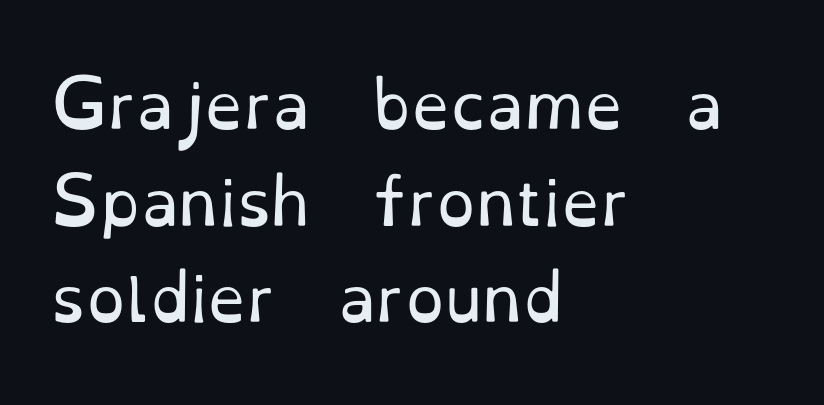
The image shows 62 px regular-weight type, upright; set left-aligned, normal line spacing (1.56x), normal letter spacing, not underlined; low stroke contrast and a small x-height.
